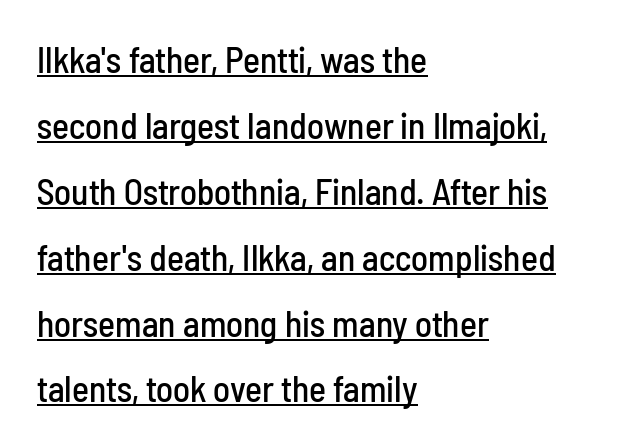
Q: Is the text italic (slanted)? A: No, it is upright.
Q: Is the typeface a serif or a sans-serif typeface? A: Sans-serif.
Q: Is the text underlined? A: Yes.
Q: How is the paragraph aligned? A: Left-aligned.
Q: Is the spacing between letters normal or unusually wide? A: Normal.
Q: Width (condensed, normal, or wide)? A: Condensed.
Q: Stroke contrast? A: Low.
Q: x-height? A: Medium.
Q: Monospaced? A: No.
